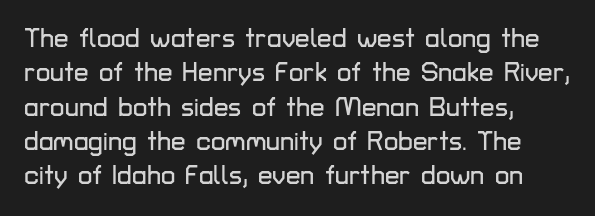
{"italic": "no", "underline": "no", "align": "left", "line_spacing": "normal", "line_spacing_ratio": 1.32, "letter_spacing": "normal", "letter_spacing_em": 0.0, "glyph_px": 26}
